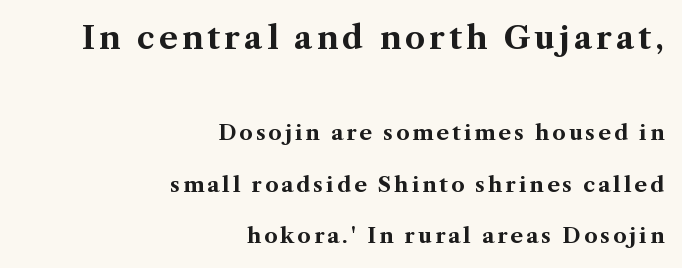
{"serif": "yes", "italic": "no", "bold": "yes", "weight": "bold", "width": "normal", "stroke_contrast": "medium", "x_height": "medium", "monospaced": "no", "underline": "no", "align": "right", "line_spacing": "loose", "line_spacing_ratio": 2.46, "larger_block": "first", "size_ratio": 1.48, "glyph_px": 31}
